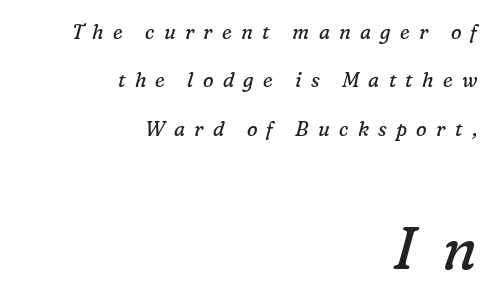
The image shows 59 px regular-weight serif type, italic (leaning right); set right-aligned, loose line spacing (2.42x), unusually wide letter spacing (+0.46 em), not underlined; the second (bottom) block is 2.95x larger; low stroke contrast and a medium x-height.
